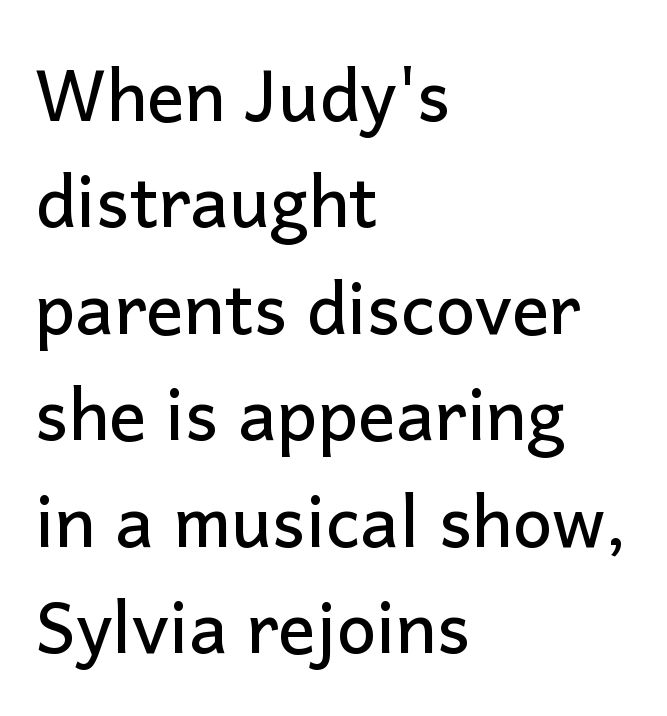
Descenders are the only things crossing below the line. You could call the tracking neutral — neither tight nor loose. If you drew a line through each stem, it would be perfectly vertical. Compared with a centered layout, this one pins lines to the left instead.
